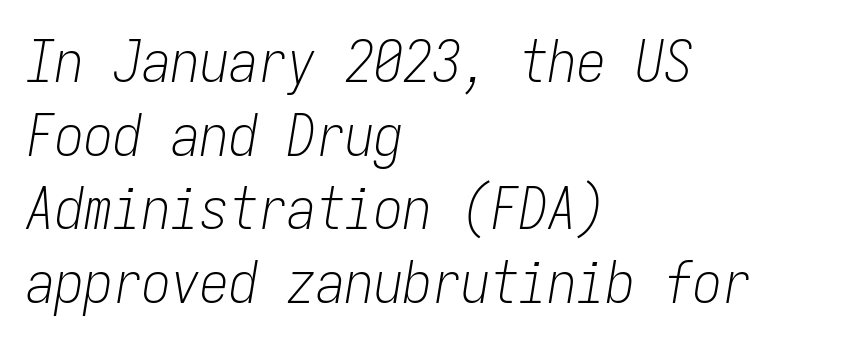
{"italic": "yes", "lean": "right", "slant_degrees": 9, "bold": "no", "weight": "light", "width": "condensed", "stroke_contrast": "low", "x_height": "medium", "monospaced": "yes", "underline": "no", "align": "left", "line_spacing": "normal", "line_spacing_ratio": 1.27, "letter_spacing": "normal", "letter_spacing_em": 0.0, "glyph_px": 58}
